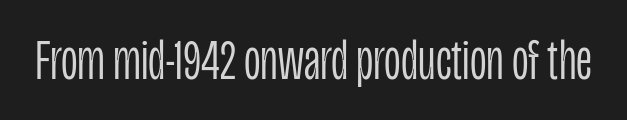
Q: Is the text bold? A: No.
Q: Is the text italic (slanted)? A: No, it is upright.
Q: Is the typeface a serif or a sans-serif typeface? A: Sans-serif.
Q: Is the text underlined? A: No.
Q: Is the spacing between letters normal or unusually wide? A: Normal.
Q: Width (condensed, normal, or wide)? A: Condensed.
Q: Stroke contrast? A: Low.
Q: x-height? A: Large.
Q: Monospaced? A: No.
